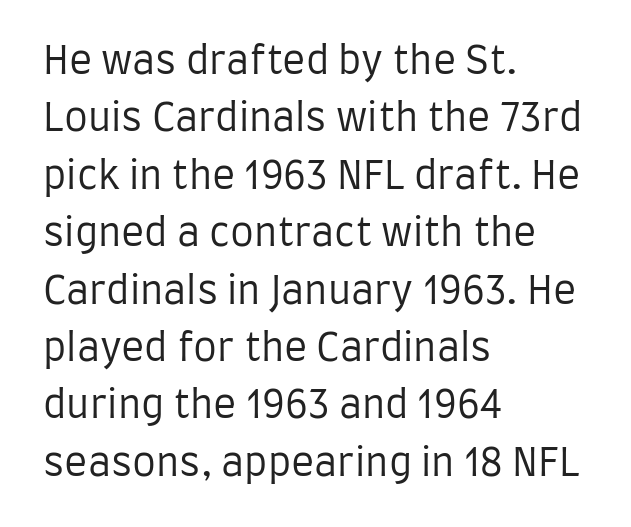
The image shows 38 px regular-weight, condensed sans-serif type, upright; set left-aligned, normal line spacing (1.51x), normal letter spacing, not underlined; low stroke contrast and a large x-height.
